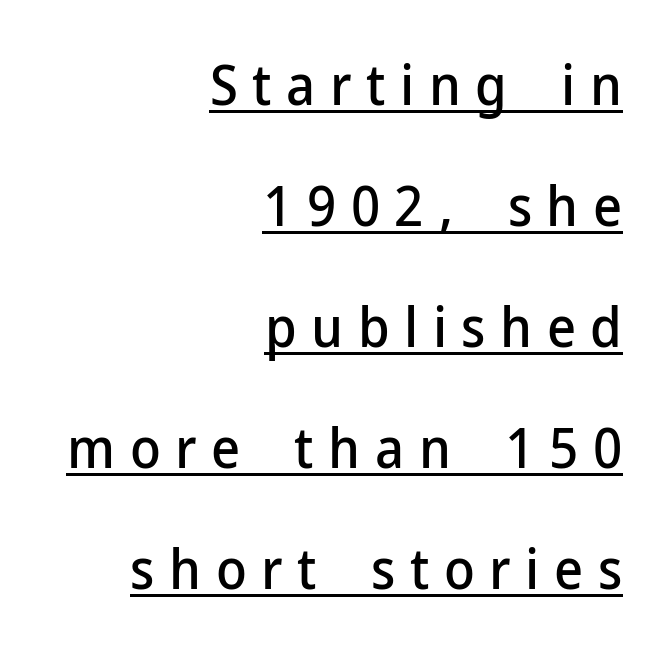
The image shows 56 px sans-serif type, upright; set right-aligned, loose line spacing (2.16x), unusually wide letter spacing (+0.26 em), underlined; low stroke contrast and a medium x-height.
